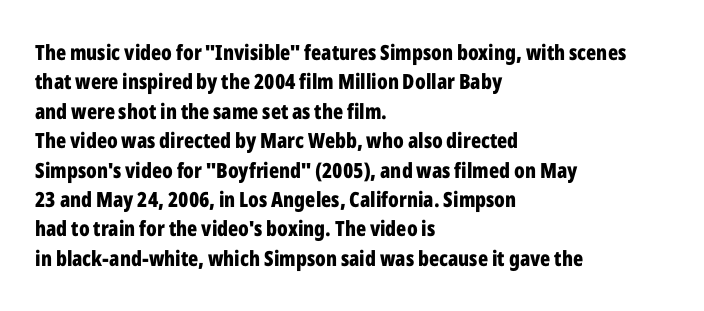
{"italic": "no", "bold": "yes", "underline": "no", "align": "left", "line_spacing": "normal", "line_spacing_ratio": 1.4, "letter_spacing": "normal", "letter_spacing_em": 0.0, "glyph_px": 21}
